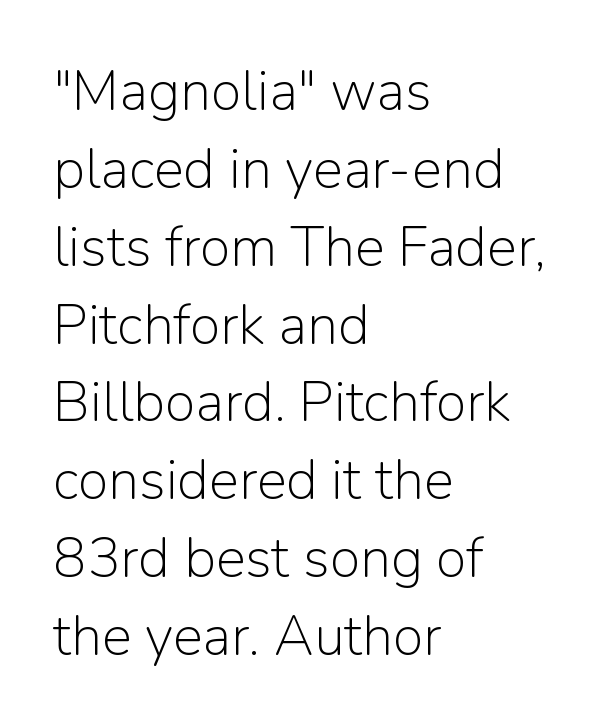
Q: Is the text bold? A: No.
Q: Is the text italic (slanted)? A: No, it is upright.
Q: Is the typeface a serif or a sans-serif typeface? A: Sans-serif.
Q: Is the text underlined? A: No.
Q: How is the paragraph aligned? A: Left-aligned.
Q: Is the spacing between letters normal or unusually wide? A: Normal.
Q: Is the spacing between lines tight, normal or loose? A: Normal.
Q: Width (condensed, normal, or wide)? A: Normal.
Q: Stroke contrast? A: Low.
Q: x-height? A: Medium.
Q: Monospaced? A: No.
